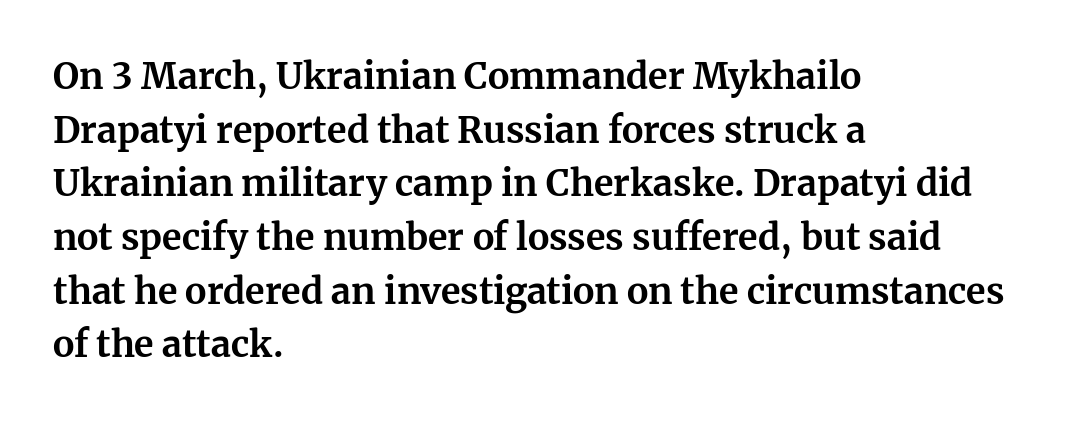
Q: Is the text bold? A: Yes.
Q: Is the text italic (slanted)? A: No, it is upright.
Q: Is the typeface a serif or a sans-serif typeface? A: Serif.
Q: Is the text underlined? A: No.
Q: How is the paragraph aligned? A: Left-aligned.
Q: Is the spacing between letters normal or unusually wide? A: Normal.
Q: Is the spacing between lines tight, normal or loose? A: Normal.
Q: Width (condensed, normal, or wide)? A: Normal.
Q: Stroke contrast? A: Medium.
Q: x-height? A: Medium.
Q: Monospaced? A: No.
